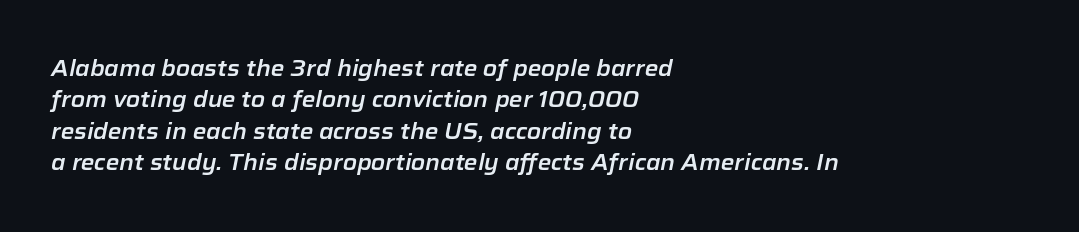
Words appear dense and cohesive because spacing is normal. The block of text has a typical density, with ordinary space between rows. In terms of posture, this sample is oblique. A student would call this left alignment; a typographer would say flush left, rag right.
